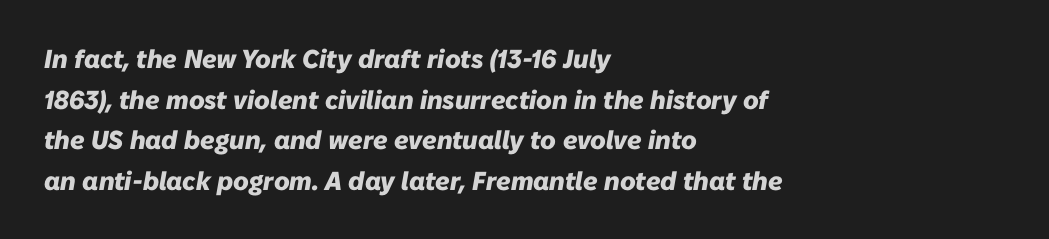
{"italic": "yes", "lean": "right", "slant_degrees": 10, "bold": "yes", "underline": "no", "align": "left", "line_spacing": "normal", "line_spacing_ratio": 1.56, "letter_spacing": "normal", "letter_spacing_em": 0.0, "glyph_px": 26}
